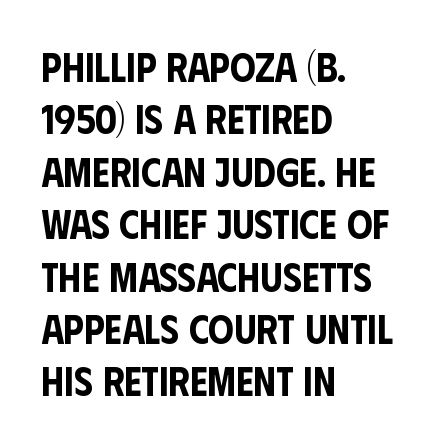
Q: Is the text italic (slanted)? A: No, it is upright.
Q: Is the typeface a serif or a sans-serif typeface? A: Sans-serif.
Q: Is the text underlined? A: No.
Q: How is the paragraph aligned? A: Left-aligned.
Q: Is the spacing between letters normal or unusually wide? A: Normal.
Q: Is the spacing between lines tight, normal or loose? A: Normal.
Q: Width (condensed, normal, or wide)? A: Condensed.
Q: Stroke contrast? A: Low.
Q: x-height? A: Large.
Q: Monospaced? A: No.
